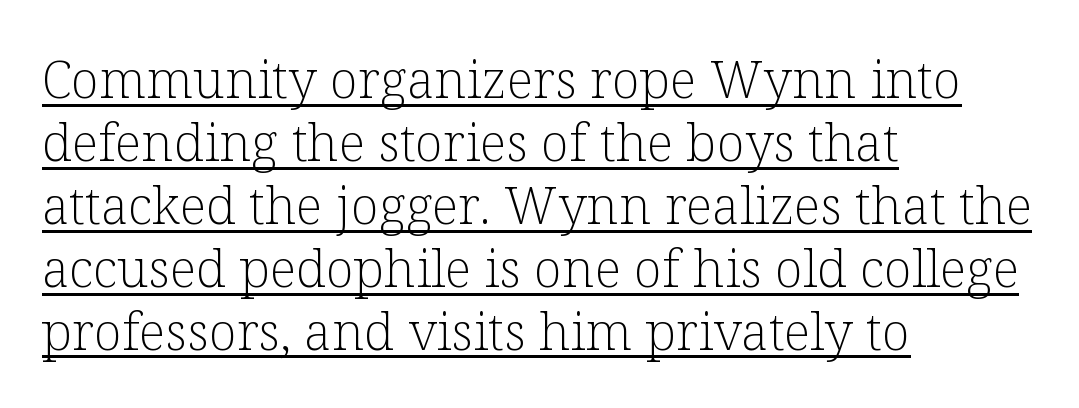
Character widths vary here, with narrow letters taking less room than wide ones. A quiet, ordinary-to-light weight characterises the typeface. This is the regular roman posture of the typeface. This is serif lettering, the kind often seen in printed books.
